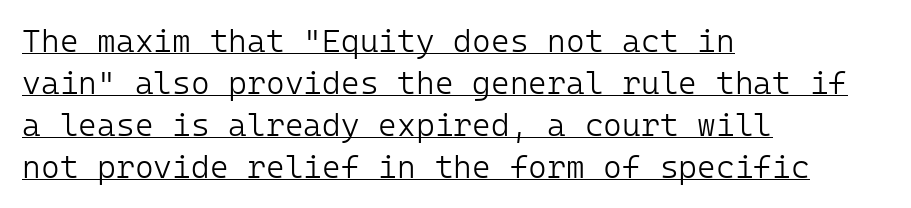
The passage is arranged the way most books set body copy — flush left. These characters rest on top of a visible drawn line. Classification — sans serif. Spacing between characters is what you'd get straight out of the box.
